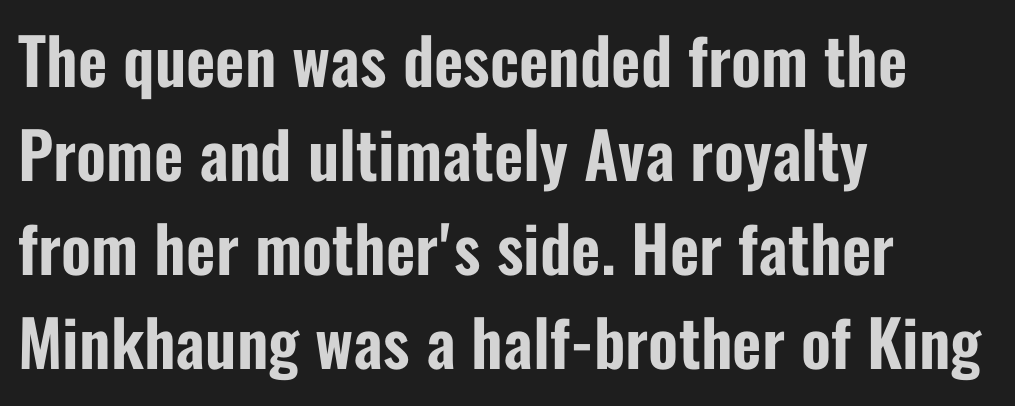
{"serif": "no", "italic": "no", "width": "condensed", "stroke_contrast": "low", "x_height": "medium", "monospaced": "no", "underline": "no", "align": "left", "line_spacing": "normal", "line_spacing_ratio": 1.47, "letter_spacing": "normal", "letter_spacing_em": 0.0, "glyph_px": 64}
